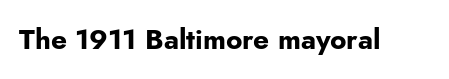
This sample uses plain, unmodified letter spacing. The glyphs are unaccompanied by any horizontal stroke below them. The font's upright variant was chosen for this text. Varying glyph widths throughout — classic text-font behaviour. Unlike a traditional serif, this face leaves its strokes unadorned. Typographic density is high because the face is bold.
